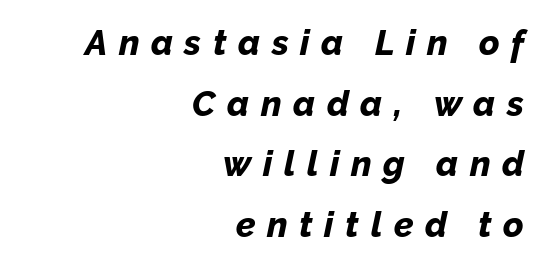
Q: Is the text bold? A: Yes.
Q: Is the text italic (slanted)? A: Yes, it leans right by about 12 degrees.
Q: Is the text underlined? A: No.
Q: How is the paragraph aligned? A: Right-aligned.
Q: Is the spacing between letters normal or unusually wide? A: Unusually wide.
Q: Width (condensed, normal, or wide)? A: Normal.
Q: Stroke contrast? A: Low.
Q: x-height? A: Medium.
Q: Monospaced? A: No.
